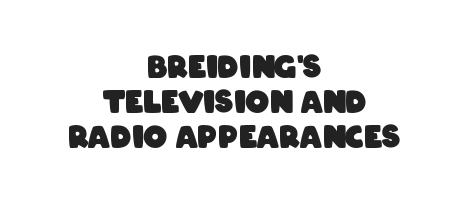
The passage shown is not underscored anywhere. Each word holds together tightly as a unit, with standard inter-letter gaps. Reading down the block, each line starts at a different indent, mirrored at its end. Each letter keeps its own natural width here, so spacing adapts to shape. Stroke terminals: plain, sans-serif. A full-strength bold gives these letters their thick strokes.
